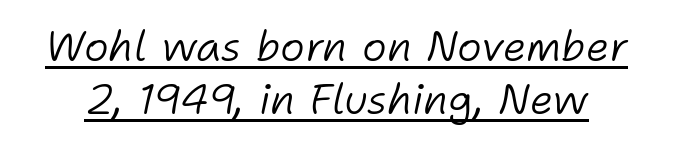
Q: Is the text bold? A: No.
Q: Is the text italic (slanted)? A: Yes, it leans right by about 11 degrees.
Q: Is the text underlined? A: Yes.
Q: Is the spacing between letters normal or unusually wide? A: Normal.
Q: Is the spacing between lines tight, normal or loose? A: Normal.
Q: Width (condensed, normal, or wide)? A: Normal.
Q: Stroke contrast? A: Low.
Q: x-height? A: Medium.
Q: Monospaced? A: No.
